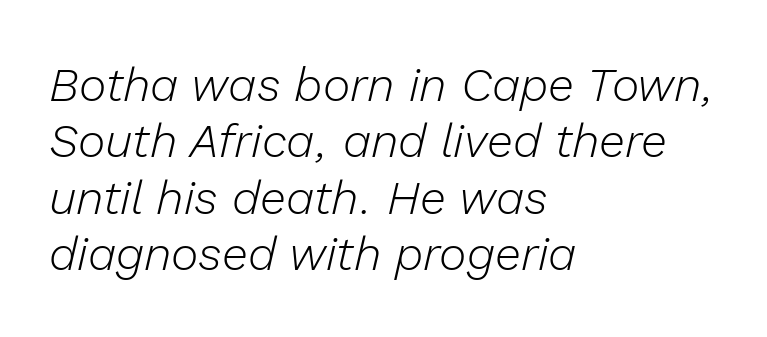
The image shows 47 px light type, italic (leaning right); set left-aligned, line spacing 1.2x, normal letter spacing, not underlined; low stroke contrast and a medium x-height.
